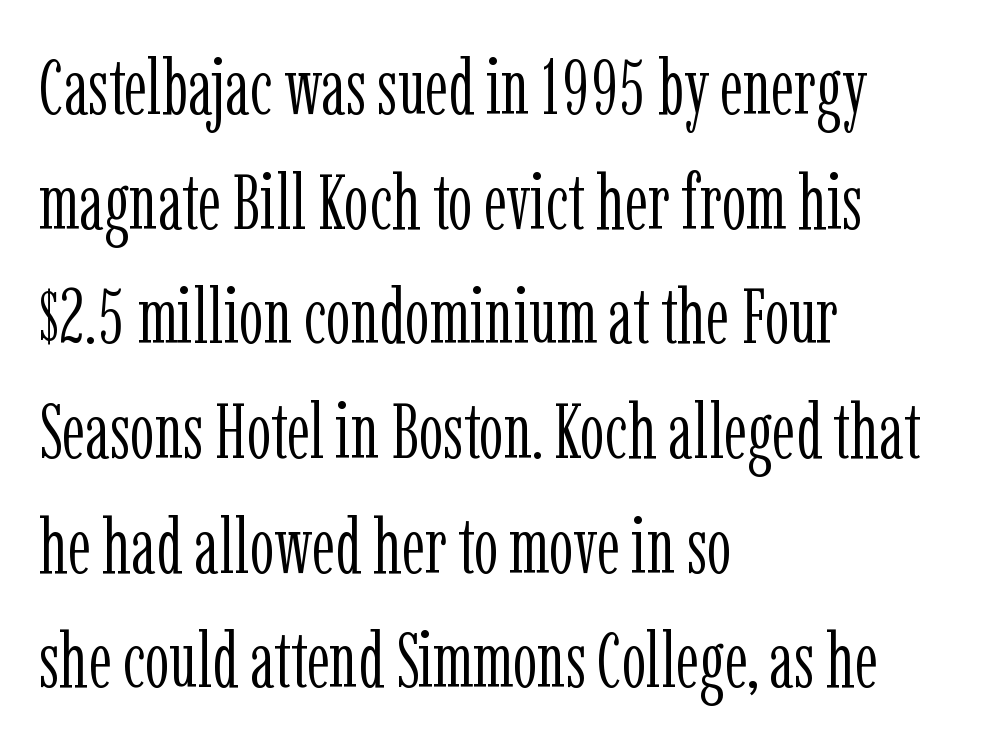
The image shows 78 px light, condensed serif type, upright; set left-aligned, normal line spacing (1.47x), normal letter spacing, not underlined; low stroke contrast and a medium x-height.
